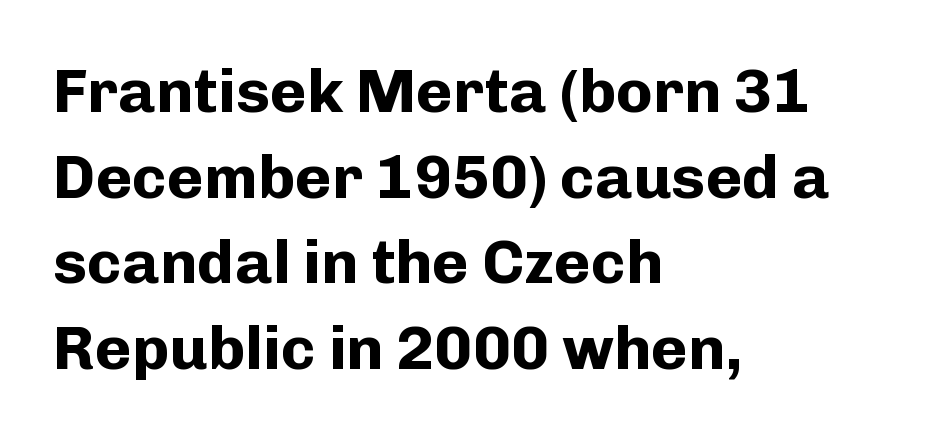
The rendering shows plain stroke endings on the letterforms — a sans-serif design. Emphasis by weight is at full strength: bold. Horizontal alignment here is leftward, the default for most running prose. Unlike italic type, these characters show no tilt at all. The passage shown is typed in a proportional face where columns would drift.
